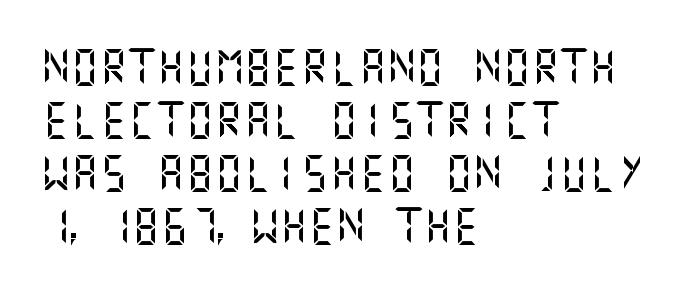
Q: Is the text italic (slanted)? A: No, it is upright.
Q: Is the typeface a serif or a sans-serif typeface? A: Sans-serif.
Q: Is the text underlined? A: No.
Q: How is the paragraph aligned? A: Left-aligned.
Q: Is the spacing between letters normal or unusually wide? A: Normal.
Q: Is the spacing between lines tight, normal or loose? A: Normal.
Q: Width (condensed, normal, or wide)? A: Normal.
Q: Stroke contrast? A: Medium.
Q: x-height? A: Large.
